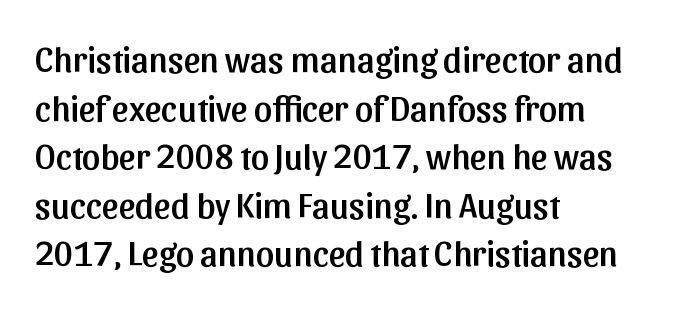
Left-aligned paragraph, ragged on the right. This is the regular roman posture of the typeface. Underlining? Definitely not there. The type is set solid horizontally, with unmodified tracking. Letterform terminals end flat and unadorned throughout the passage. Each letter keeps its own natural width here, so spacing adapts to shape.
